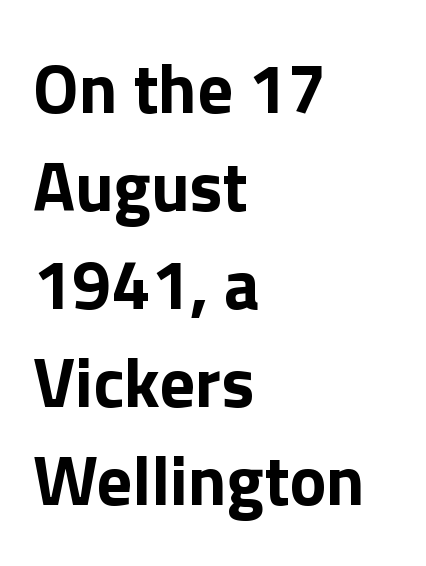
The image shows 70 px bold sans-serif type, upright; set left-aligned, normal line spacing (1.4x), normal letter spacing, not underlined; low stroke contrast and a medium x-height.
